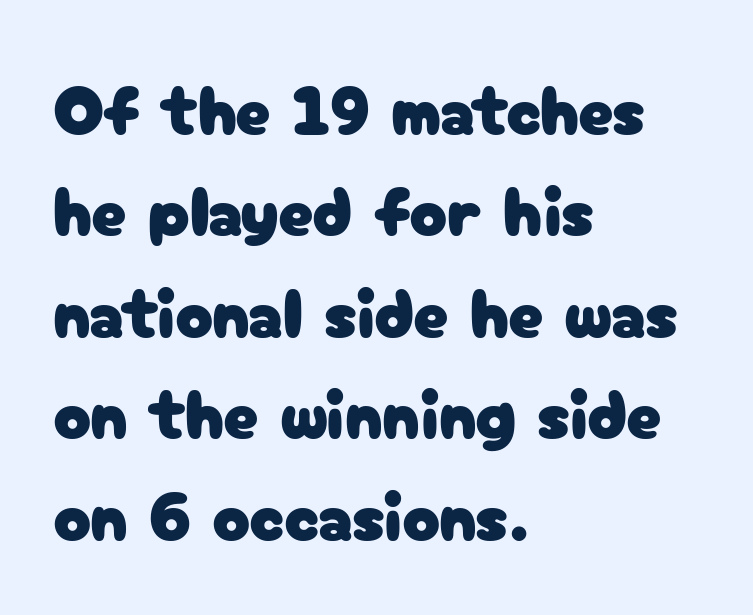
The image shows 70 px sans-serif type, upright; set left-aligned, normal line spacing (1.45x), normal letter spacing, not underlined; low stroke contrast and a medium x-height.
